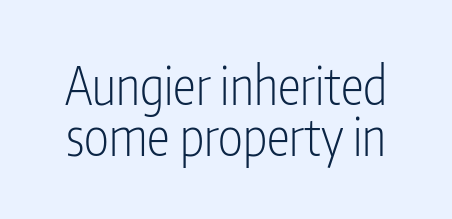
No word sits above an underline. Every character sits straight up, as roman type does. Spacing verdict: proportional, widths tailored to each character. The font family rendered here belongs to the sans-serif group.
